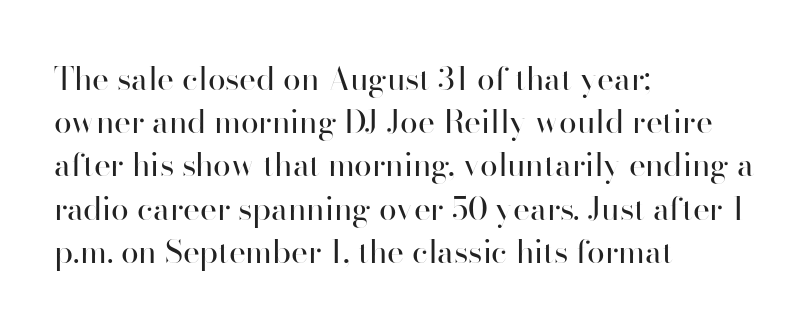
{"serif": "no", "italic": "no", "bold": "no", "weight": "regular", "width": "normal", "stroke_contrast": "high", "x_height": "small", "monospaced": "no", "underline": "no", "align": "left", "line_spacing": "normal", "line_spacing_ratio": 1.35, "letter_spacing": "normal", "letter_spacing_em": 0.0, "glyph_px": 32}
